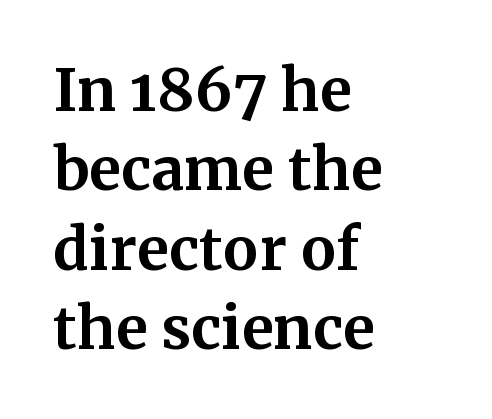
Q: Is the text bold? A: Yes.
Q: Is the text italic (slanted)? A: No, it is upright.
Q: Is the typeface a serif or a sans-serif typeface? A: Serif.
Q: Is the text underlined? A: No.
Q: How is the paragraph aligned? A: Left-aligned.
Q: Is the spacing between letters normal or unusually wide? A: Normal.
Q: Is the spacing between lines tight, normal or loose? A: Normal.
Q: Width (condensed, normal, or wide)? A: Normal.
Q: Stroke contrast? A: Medium.
Q: x-height? A: Medium.
Q: Monospaced? A: No.
